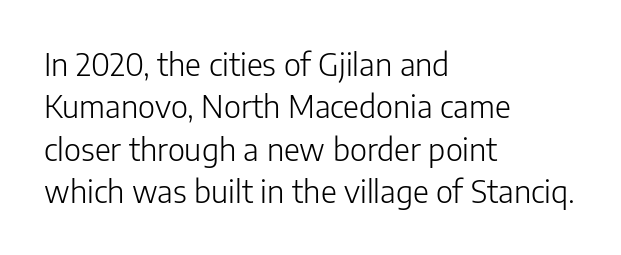
Q: Is the text bold? A: No.
Q: Is the text italic (slanted)? A: No, it is upright.
Q: Is the typeface a serif or a sans-serif typeface? A: Sans-serif.
Q: Is the text underlined? A: No.
Q: How is the paragraph aligned? A: Left-aligned.
Q: Is the spacing between letters normal or unusually wide? A: Normal.
Q: Is the spacing between lines tight, normal or loose? A: Normal.
Q: Width (condensed, normal, or wide)? A: Normal.
Q: Stroke contrast? A: Low.
Q: x-height? A: Medium.
Q: Monospaced? A: No.
